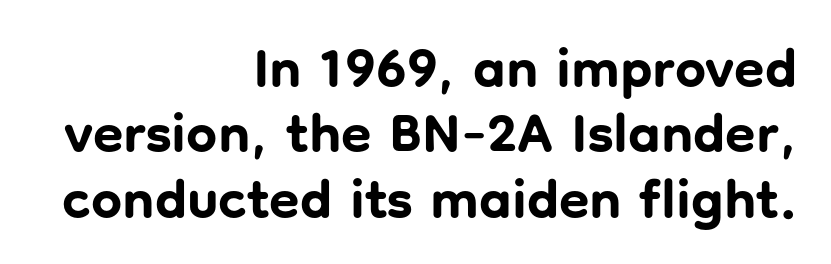
Q: Is the text bold? A: Yes.
Q: Is the text italic (slanted)? A: No, it is upright.
Q: Is the typeface a serif or a sans-serif typeface? A: Sans-serif.
Q: Is the text underlined? A: No.
Q: How is the paragraph aligned? A: Right-aligned.
Q: Is the spacing between letters normal or unusually wide? A: Normal.
Q: Width (condensed, normal, or wide)? A: Normal.
Q: Stroke contrast? A: Low.
Q: x-height? A: Medium.
Q: Monospaced? A: No.
